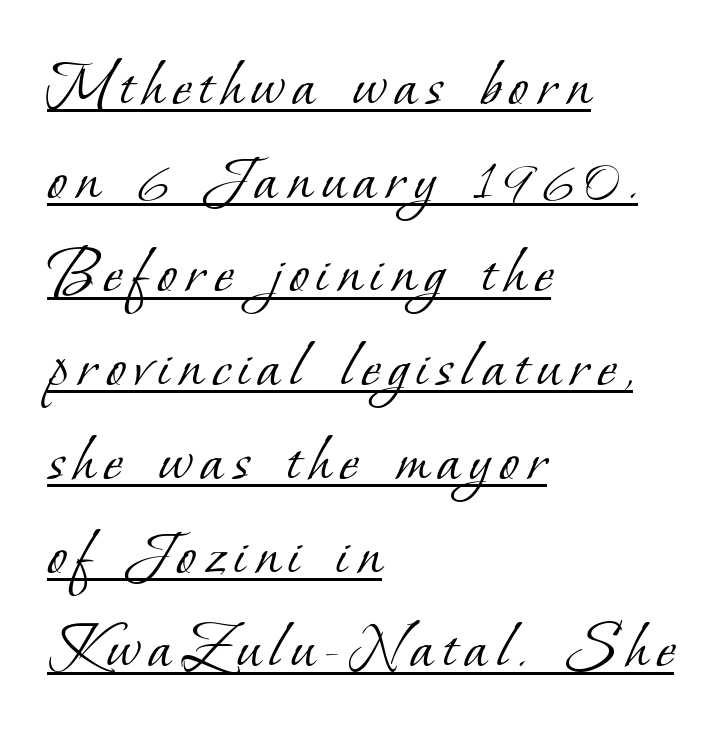
{"serif": "yes", "bold": "no", "weight": "light", "width": "normal", "stroke_contrast": "low", "x_height": "small", "monospaced": "no", "underline": "yes", "align": "left", "line_spacing": "normal", "line_spacing_ratio": 1.32, "glyph_px": 71}
